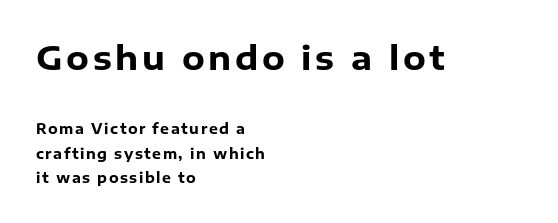
{"serif": "no", "italic": "no", "bold": "yes", "weight": "heavy", "width": "normal", "stroke_contrast": "low", "x_height": "medium", "monospaced": "no", "underline": "no", "align": "left", "line_spacing_ratio": 1.73, "larger_block": "first", "size_ratio": 2.36, "glyph_px": 33}
